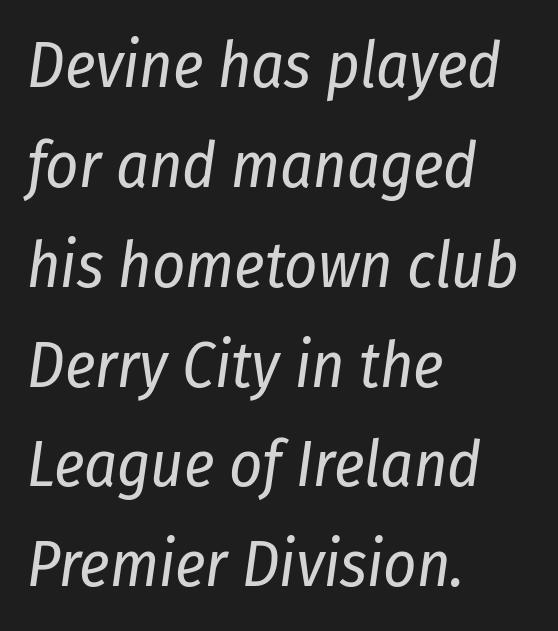
Descender tails drop into unmarked territory. The text block is weighted toward the left margin, trailing off unevenly rightward. This rendering leaves character spacing at its baseline value. The letters are slanted; this is an italic face. Regular leading.
